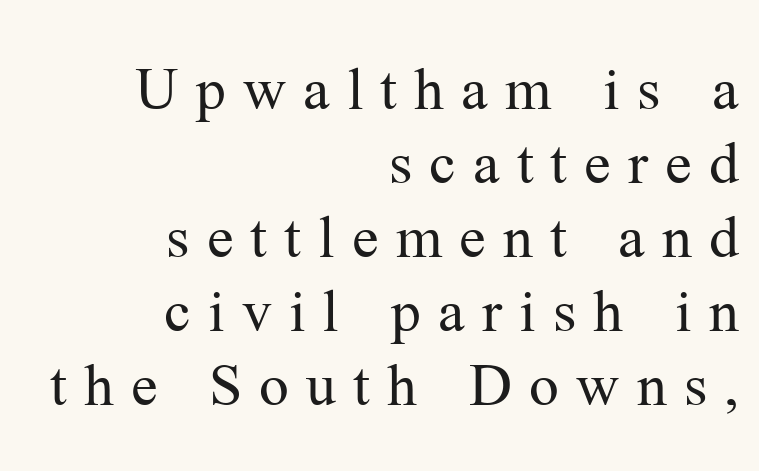
Q: Is the text bold? A: No.
Q: Is the text italic (slanted)? A: No, it is upright.
Q: Is the typeface a serif or a sans-serif typeface? A: Serif.
Q: Is the text underlined? A: No.
Q: How is the paragraph aligned? A: Right-aligned.
Q: Is the spacing between letters normal or unusually wide? A: Unusually wide.
Q: Is the spacing between lines tight, normal or loose? A: Tight.
Q: Width (condensed, normal, or wide)? A: Normal.
Q: Stroke contrast? A: Medium.
Q: x-height? A: Medium.
Q: Monospaced? A: No.
